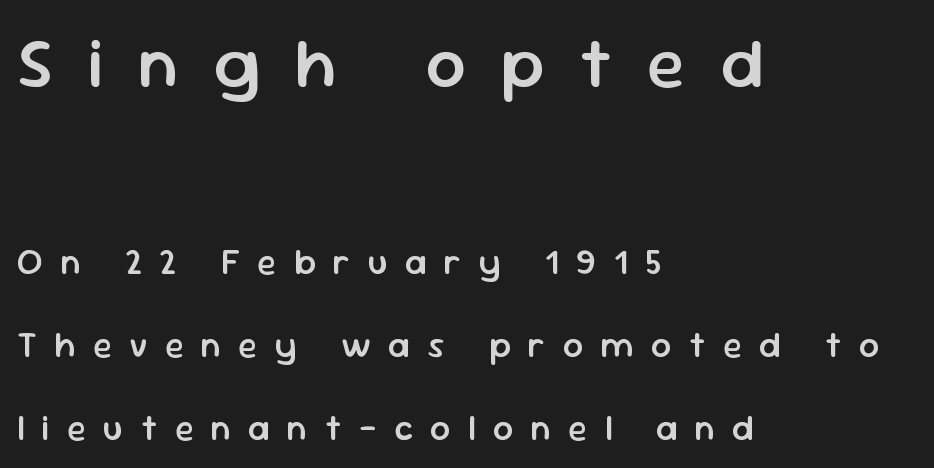
Posture: upright roman. Block one is the big one; block two sits smaller underneath. Spacing verdict: proportional, widths tailored to each character. All the whitespace from short lines collects on the right.
